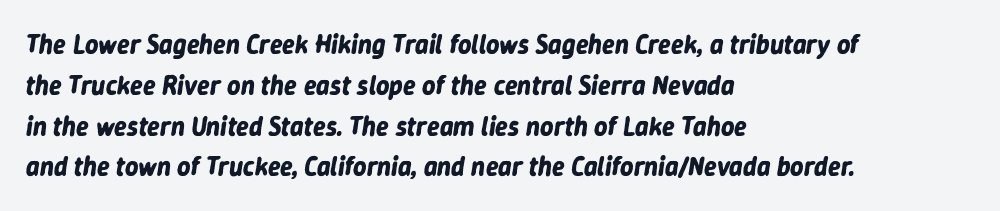
Typeset ragged right — the left edge is the straight one. The block of text has a typical density, with ordinary space between rows. The rendering keeps characters at their native spacing. Tall strokes in this sample are angled rather than plumb. This is heavy type, rendered in bold. Unmarked baselines from the first word to the last.
